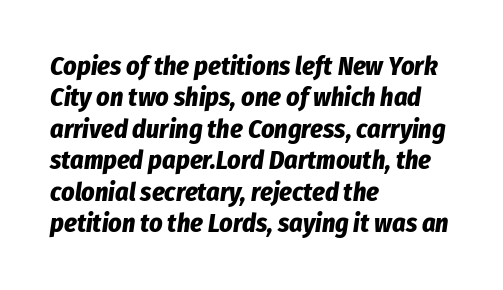
Glance below the letters and you will spot only blank space. The rendering applies a slant to the glyphs. Bold? Absolutely — the strokes are thick and heavy. Leftover space on each line is placed entirely after the last word.
